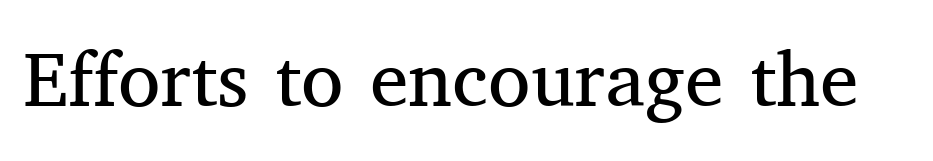
{"serif": "yes", "italic": "no", "bold": "no", "weight": "regular", "width": "normal", "stroke_contrast": "medium", "x_height": "medium", "monospaced": "no", "underline": "no", "letter_spacing": "normal", "letter_spacing_em": 0.0, "glyph_px": 77}
